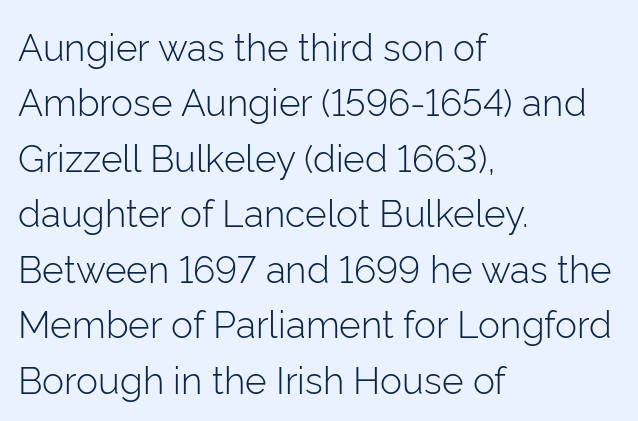
The image shows 37 px light sans-serif type, upright; set left-aligned, normal line spacing (1.5x), normal letter spacing, not underlined; low stroke contrast and a medium x-height.
